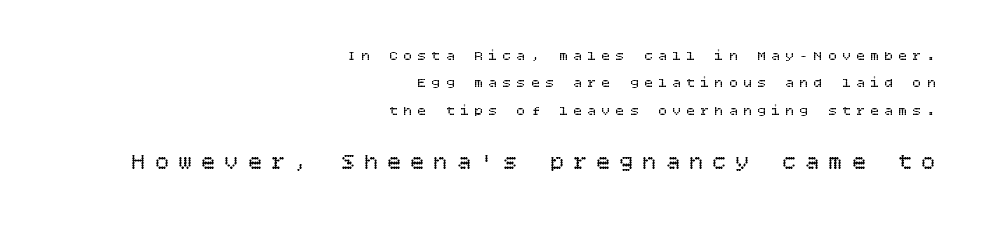
{"italic": "no", "bold": "no", "underline": "no", "align": "right", "line_spacing": "loose", "line_spacing_ratio": 1.96, "letter_spacing": "wide", "letter_spacing_em": 0.41, "larger_block": "second", "size_ratio": 1.64, "glyph_px": 23}
